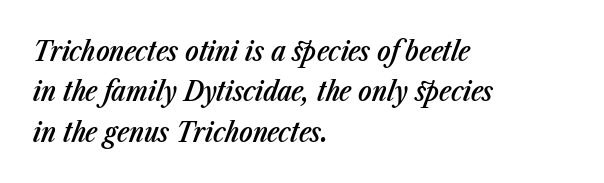
The image shows 28 px semibold, condensed type, italic (leaning right); set left-aligned, normal line spacing (1.44x), normal letter spacing, not underlined; low stroke contrast and a medium x-height.
